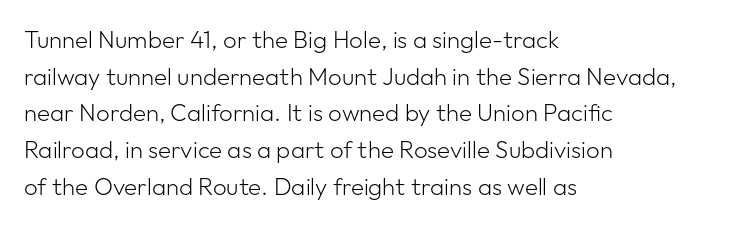
Standard letterfit; no display-style spreading of the glyphs. No chunkiness to these letters — they're not bold. This is roman type, the default non-slanted kind. Does the copy run flush right? No — it runs flush left.
